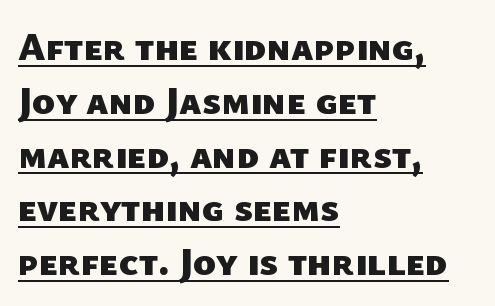
The rendering uses natural spacing where letterforms have individual widths. The type is set solid horizontally, with unmodified tracking. To sum up the face: it is a sans, with no serifs. What decoration does the sample have? An underline. Its strokes are broad and dark, the hallmark of bold type. Normally led — the rows are evenly, conventionally spaced.
